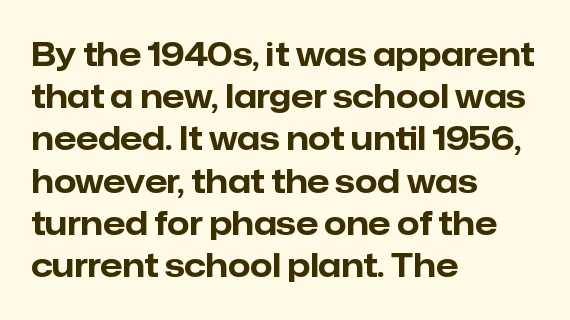
Bold? Absolutely — the strokes are thick and heavy. This sample has the flowing, uneven cadence of proportional lettering. The rendering shows plain stroke endings on the letterforms — a sans-serif design. This sample is left-justified, so line endings fall wherever the words run out.
